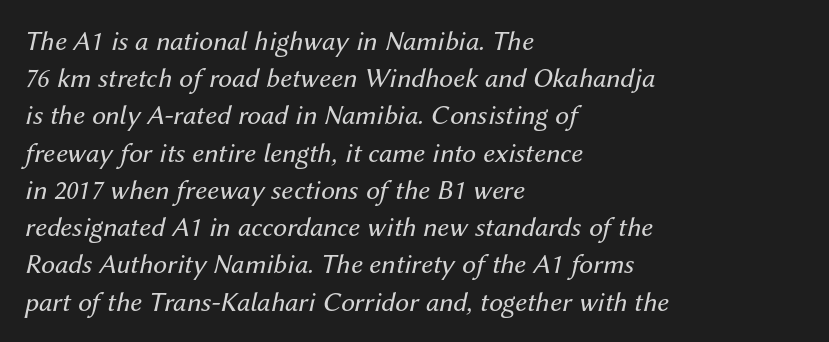
Proportional: the letters do not fall into vertical columns. Honestly, the row spacing looks completely unremarkable. Standard letterfit; no display-style spreading of the glyphs. Tall strokes in this sample are angled rather than plumb.
